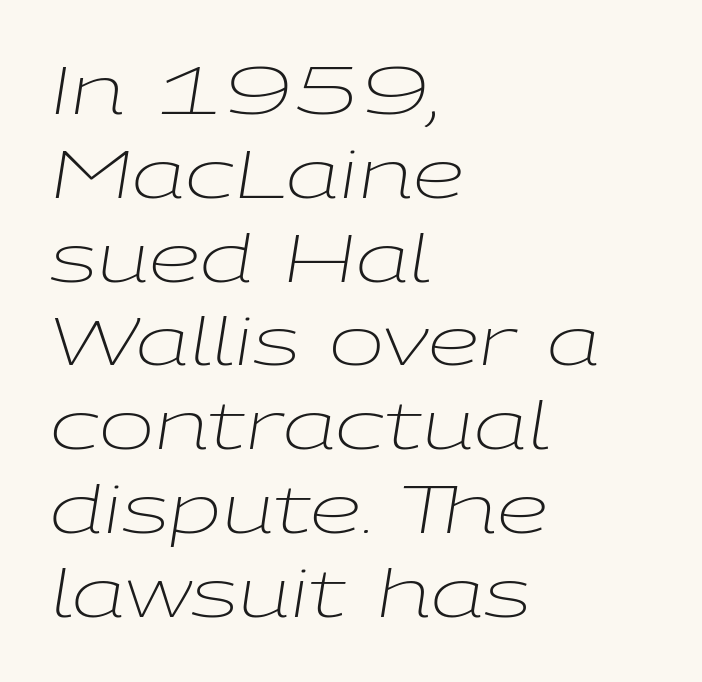
Q: Is the text bold? A: No.
Q: Is the text italic (slanted)? A: Yes, it leans right by about 9 degrees.
Q: Is the text underlined? A: No.
Q: How is the paragraph aligned? A: Left-aligned.
Q: Is the spacing between letters normal or unusually wide? A: Normal.
Q: Is the spacing between lines tight, normal or loose? A: Normal.
Q: Width (condensed, normal, or wide)? A: Wide.
Q: Stroke contrast? A: Low.
Q: x-height? A: Medium.
Q: Monospaced? A: No.
